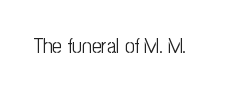
The passage shown is not underscored anywhere. The font's upright variant was chosen for this text. Stems here are at most as thick as an everyday book face. Observe the ordinary spacing: letters are neighbours, not strangers.
